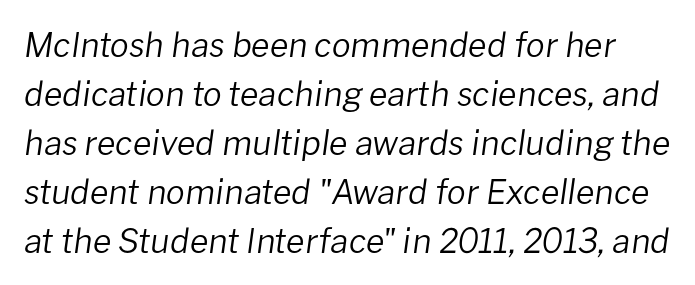
Q: Is the text bold? A: No.
Q: Is the text italic (slanted)? A: Yes, it leans right by about 8 degrees.
Q: Is the text underlined? A: No.
Q: Is the spacing between letters normal or unusually wide? A: Normal.
Q: Is the spacing between lines tight, normal or loose? A: Normal.
Q: Width (condensed, normal, or wide)? A: Normal.
Q: Stroke contrast? A: Low.
Q: x-height? A: Medium.
Q: Monospaced? A: No.
